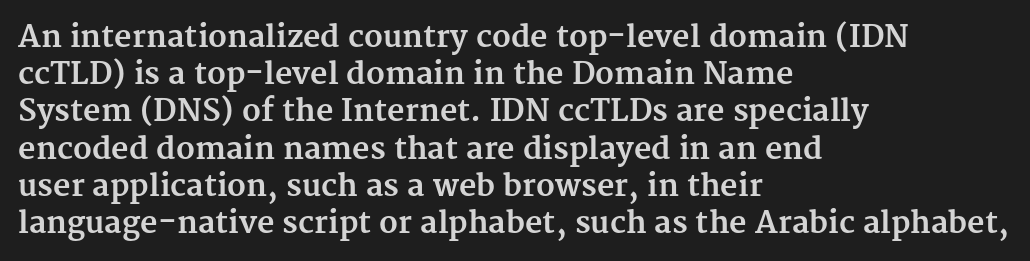
Q: Is the text bold? A: Yes.
Q: Is the text italic (slanted)? A: No, it is upright.
Q: Is the typeface a serif or a sans-serif typeface? A: Serif.
Q: Is the text underlined? A: No.
Q: How is the paragraph aligned? A: Left-aligned.
Q: Is the spacing between letters normal or unusually wide? A: Normal.
Q: Width (condensed, normal, or wide)? A: Normal.
Q: Stroke contrast? A: Medium.
Q: x-height? A: Medium.
Q: Monospaced? A: No.
